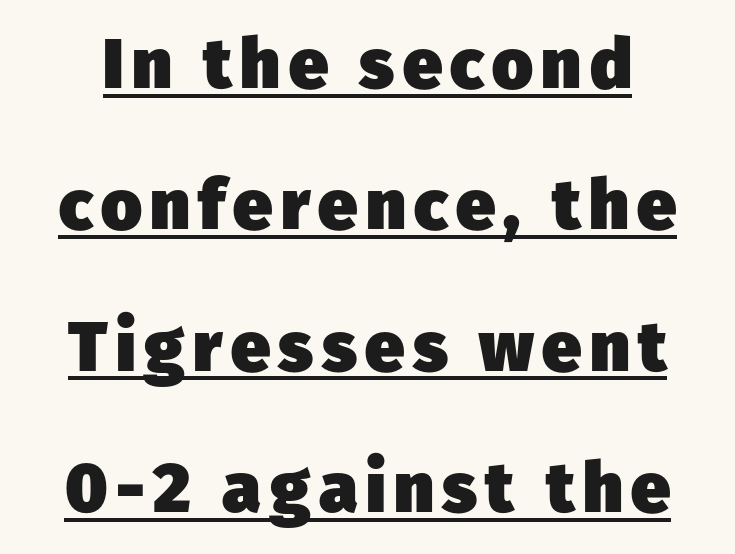
Looks like regular typesetting: each glyph gets only the width it needs. Does the weight exceed regular? Yes, all the way to bold. Check where the strokes stop: nothing finishes them off — pure sans. Whoever set this chose breathing room over compactness in the vertical rhythm. The lettering is marked with a stroke running underneath it.
